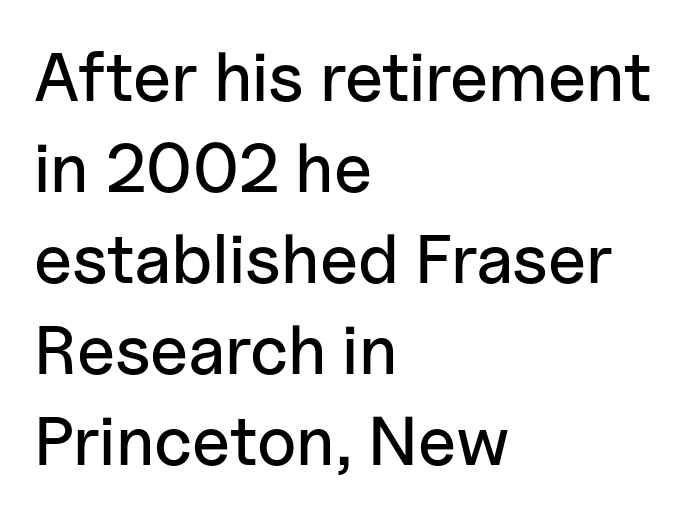
Clear beneath every line of the passage. The vertical gap from one line to the next is medium. It's the straight-up-and-down kind of type. Visually the block forms a straight wall on the left and a jagged coastline on the right.
